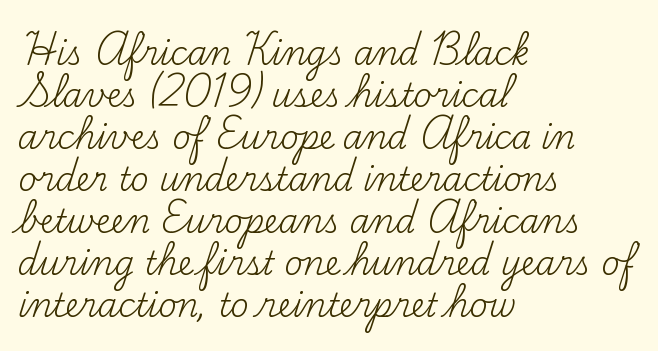
{"serif": "yes", "bold": "no", "weight": "regular", "width": "normal", "stroke_contrast": "medium", "x_height": "small", "monospaced": "no", "underline": "no", "align": "left", "line_spacing": "normal", "line_spacing_ratio": 1.31, "letter_spacing": "normal", "letter_spacing_em": 0.0, "glyph_px": 32}
